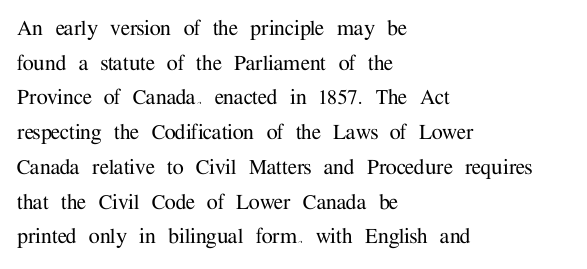
{"italic": "no", "underline": "no", "align": "left", "line_spacing": "normal", "line_spacing_ratio": 1.39, "letter_spacing": "normal", "letter_spacing_em": 0.0, "glyph_px": 25}
